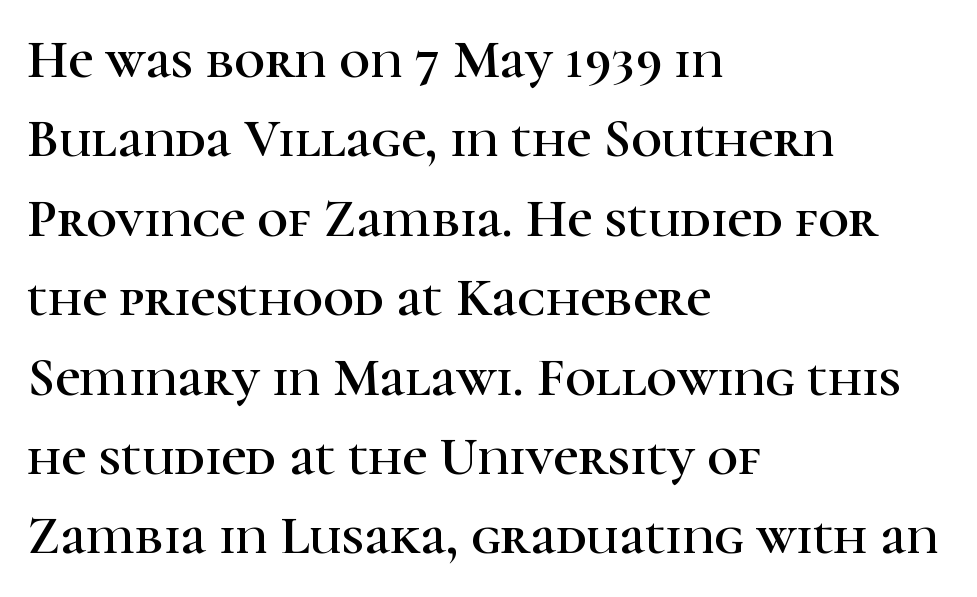
Q: Is the text italic (slanted)? A: No, it is upright.
Q: Is the typeface a serif or a sans-serif typeface? A: Serif.
Q: Is the text underlined? A: No.
Q: How is the paragraph aligned? A: Left-aligned.
Q: Is the spacing between letters normal or unusually wide? A: Normal.
Q: Is the spacing between lines tight, normal or loose? A: Normal.
Q: Width (condensed, normal, or wide)? A: Normal.
Q: Stroke contrast? A: High.
Q: x-height? A: Medium.
Q: Monospaced? A: No.
